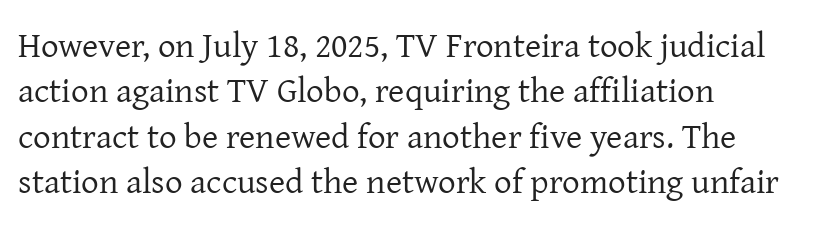
Q: Is the text bold? A: No.
Q: Is the text italic (slanted)? A: No, it is upright.
Q: Is the typeface a serif or a sans-serif typeface? A: Serif.
Q: Is the text underlined? A: No.
Q: How is the paragraph aligned? A: Left-aligned.
Q: Is the spacing between letters normal or unusually wide? A: Normal.
Q: Is the spacing between lines tight, normal or loose? A: Normal.
Q: Width (condensed, normal, or wide)? A: Normal.
Q: Stroke contrast? A: Low.
Q: x-height? A: Medium.
Q: Monospaced? A: No.
